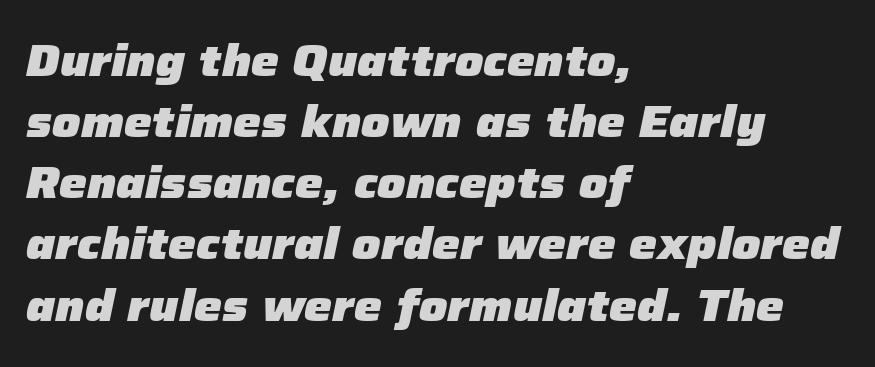
Every row of glyphs begins at an identical x-position on the left. The letters advance in unequal steps, a hallmark of proportional type. The space between consecutive lines is moderate. A full-strength bold gives these letters their thick strokes. The text carries the slant typical of an italic or oblique font.
